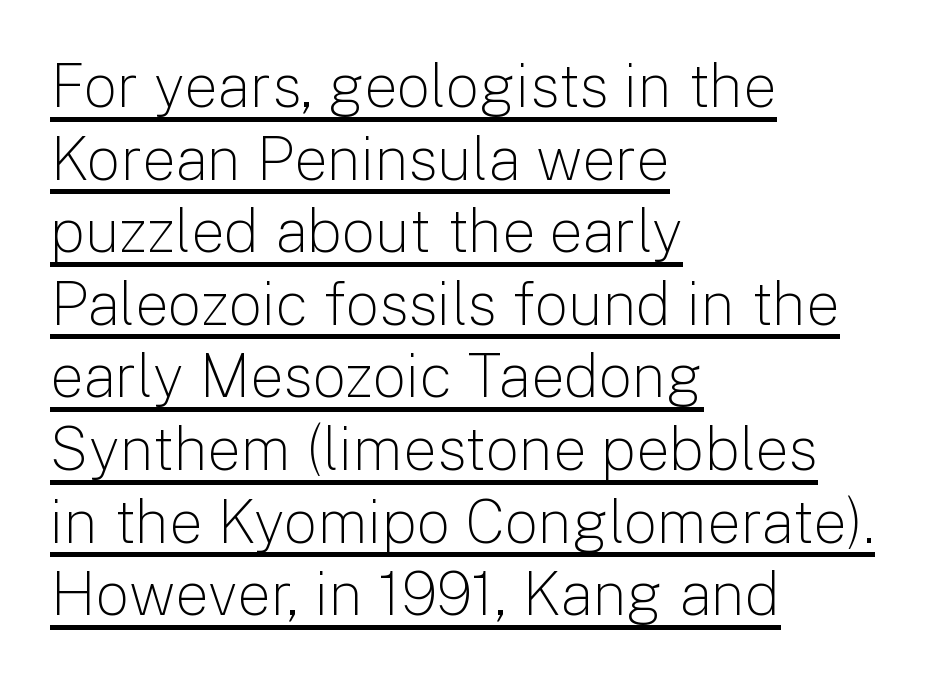
Q: Is the text bold? A: No.
Q: Is the text italic (slanted)? A: No, it is upright.
Q: Is the typeface a serif or a sans-serif typeface? A: Sans-serif.
Q: Is the text underlined? A: Yes.
Q: How is the paragraph aligned? A: Left-aligned.
Q: Is the spacing between letters normal or unusually wide? A: Normal.
Q: Width (condensed, normal, or wide)? A: Normal.
Q: Stroke contrast? A: Low.
Q: x-height? A: Medium.
Q: Monospaced? A: No.
